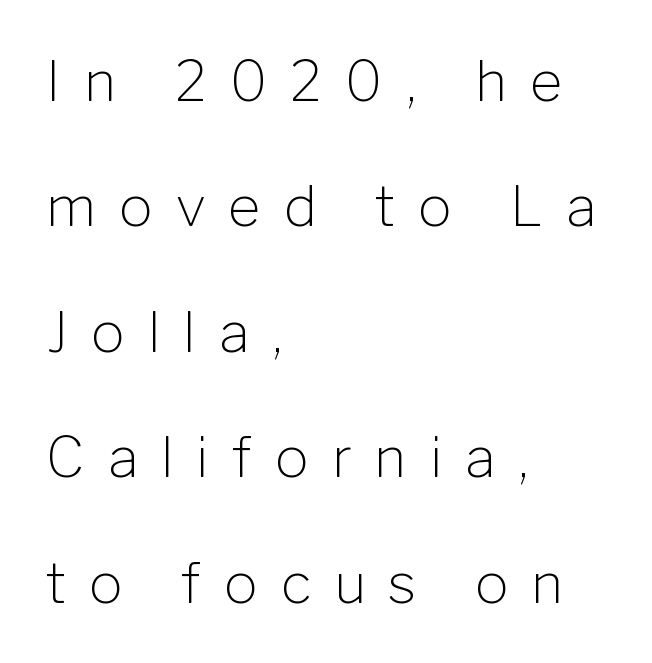
{"serif": "no", "italic": "no", "bold": "no", "weight": "light", "width": "normal", "stroke_contrast": "low", "x_height": "medium", "monospaced": "no", "underline": "no", "align": "left", "line_spacing": "loose", "line_spacing_ratio": 2.24, "letter_spacing": "wide", "letter_spacing_em": 0.41, "glyph_px": 56}
